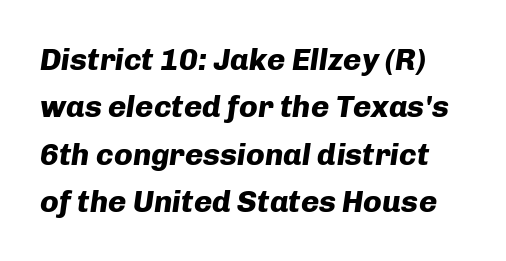
Words float on clear page, feet unadorned. Vertical spacing — default. The passage shown is emphatically bold. Does the lettering tilt? It does — this is italic.
